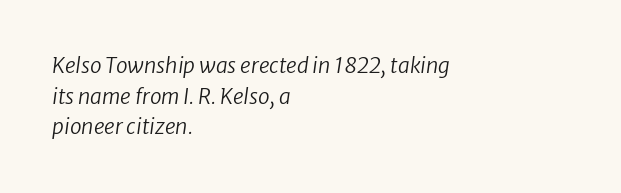
The letterforms sit at book weight or below. The letterforms sit shoulder to shoulder at normal distance. Line spacing here is normal. All the whitespace from short lines collects on the right. The face used here has a pronounced slope to its letters. The baseline area is clear.
